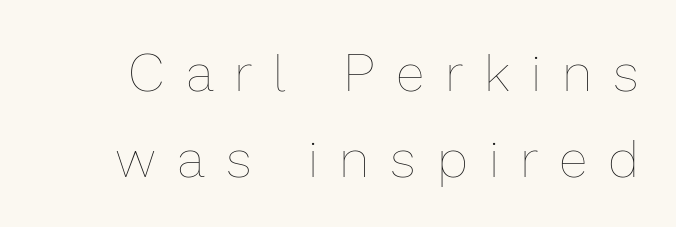
The image shows 52 px thin type, upright; set normal line spacing (1.65x), unusually wide letter spacing (+0.44 em), not underlined; low stroke contrast and a medium x-height.
